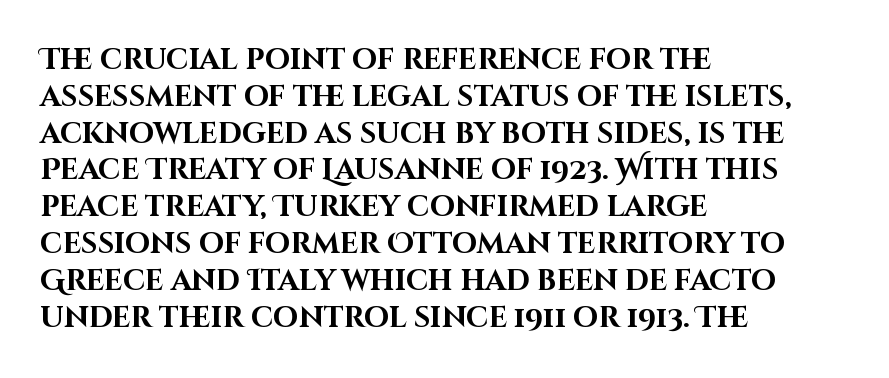
The image shows 29 px bold sans-serif type, upright; set left-aligned, normal line spacing (1.27x), normal letter spacing, not underlined; high stroke contrast and a large x-height.
